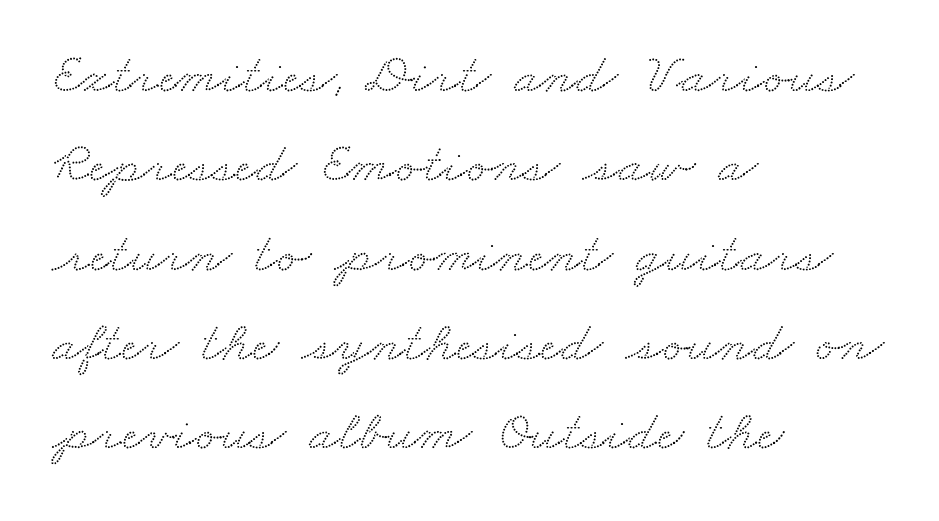
Q: Is the typeface a serif or a sans-serif typeface? A: Serif.
Q: Is the text underlined? A: No.
Q: How is the paragraph aligned? A: Left-aligned.
Q: Is the spacing between letters normal or unusually wide? A: Normal.
Q: Is the spacing between lines tight, normal or loose? A: Normal.
Q: Width (condensed, normal, or wide)? A: Wide.
Q: Stroke contrast? A: Medium.
Q: x-height? A: Small.
Q: Monospaced? A: No.
